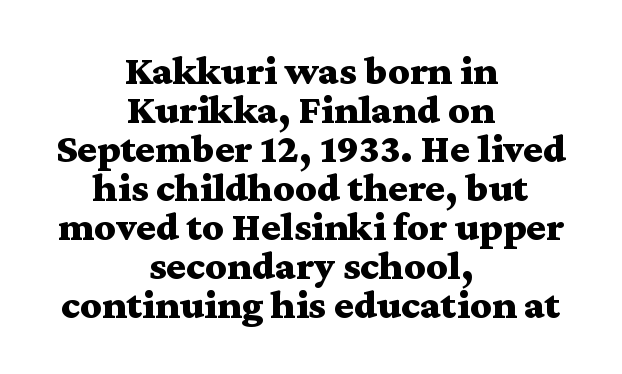
The image shows 41 px bold, wide serif type, upright; set centered, tight line spacing (0.95x), normal letter spacing, not underlined; medium stroke contrast and a medium x-height.
